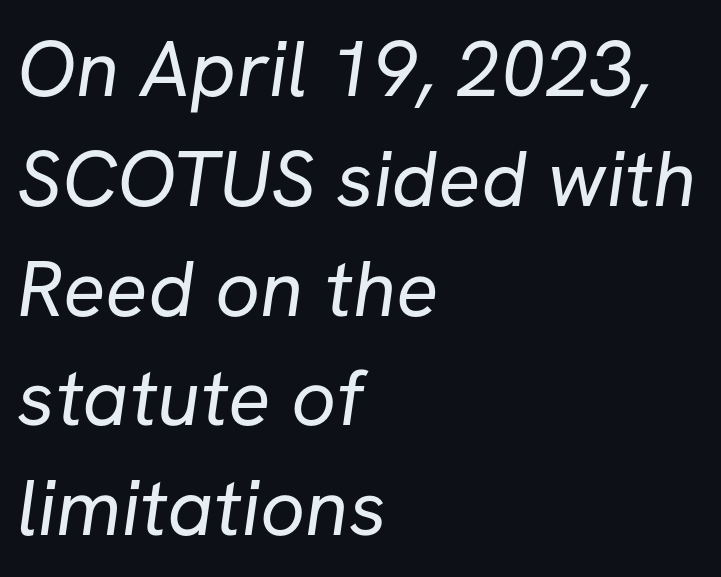
Q: Is the text bold? A: No.
Q: Is the typeface a serif or a sans-serif typeface? A: Sans-serif.
Q: Is the text underlined? A: No.
Q: How is the paragraph aligned? A: Left-aligned.
Q: Is the spacing between letters normal or unusually wide? A: Normal.
Q: Is the spacing between lines tight, normal or loose? A: Normal.
Q: Width (condensed, normal, or wide)? A: Normal.
Q: Stroke contrast? A: Low.
Q: x-height? A: Medium.
Q: Monospaced? A: No.
